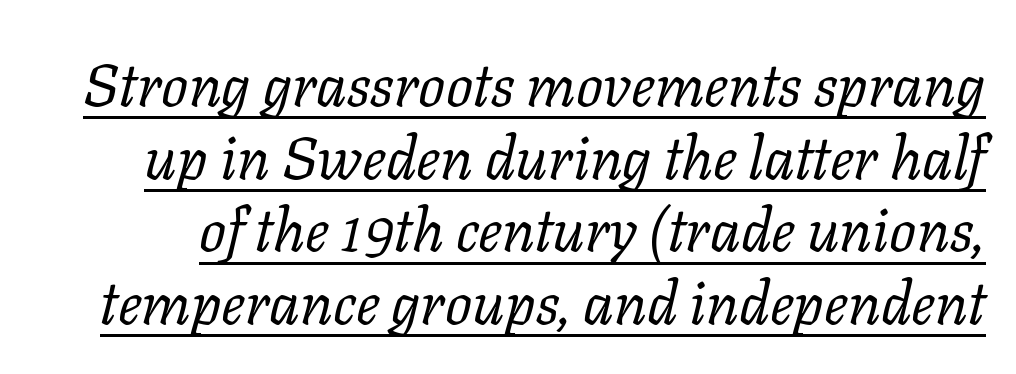
Q: Is the text bold? A: No.
Q: Is the text italic (slanted)? A: Yes, it leans right by about 11 degrees.
Q: Is the typeface a serif or a sans-serif typeface? A: Serif.
Q: Is the text underlined? A: Yes.
Q: Is the spacing between letters normal or unusually wide? A: Normal.
Q: Width (condensed, normal, or wide)? A: Normal.
Q: Stroke contrast? A: Low.
Q: x-height? A: Medium.
Q: Monospaced? A: No.
